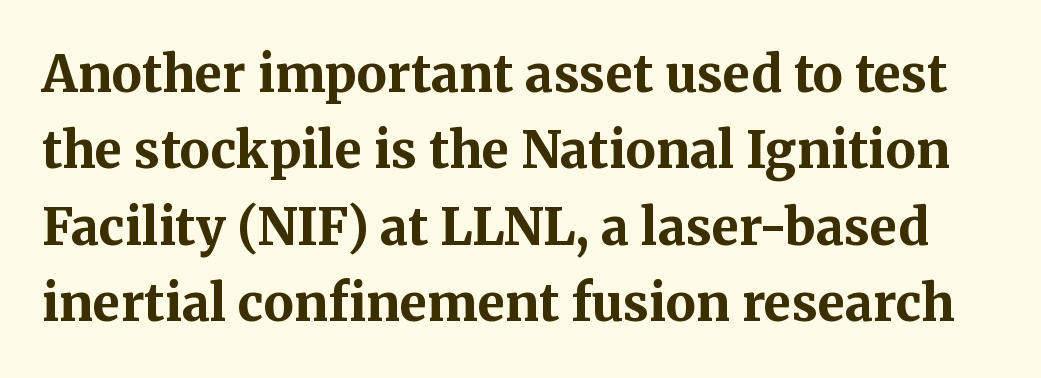
{"serif": "yes", "italic": "no", "bold": "yes", "weight": "bold", "width": "normal", "stroke_contrast": "medium", "x_height": "medium", "monospaced": "no", "underline": "no", "line_spacing": "normal", "line_spacing_ratio": 1.53, "letter_spacing": "normal", "letter_spacing_em": 0.0, "glyph_px": 50}
